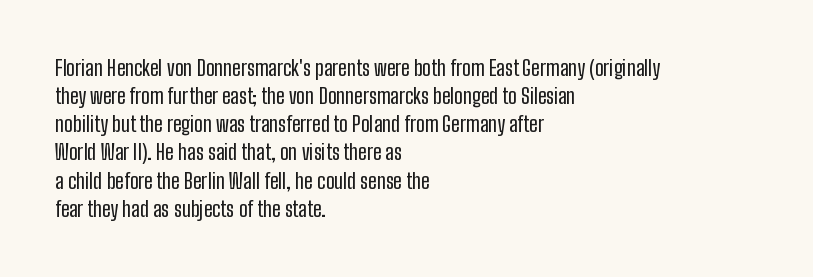
Q: Is the text italic (slanted)? A: No, it is upright.
Q: Is the text underlined? A: No.
Q: How is the paragraph aligned? A: Left-aligned.
Q: Is the spacing between letters normal or unusually wide? A: Normal.
Q: Is the spacing between lines tight, normal or loose? A: Normal.
